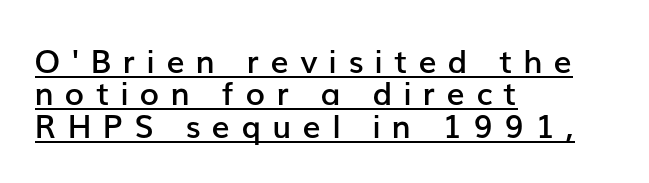
Q: Is the text bold? A: Semi-bold.
Q: Is the text italic (slanted)? A: No, it is upright.
Q: Is the typeface a serif or a sans-serif typeface? A: Sans-serif.
Q: Is the text underlined? A: Yes.
Q: How is the paragraph aligned? A: Left-aligned.
Q: Is the spacing between letters normal or unusually wide? A: Unusually wide.
Q: Is the spacing between lines tight, normal or loose? A: Tight.
Q: Width (condensed, normal, or wide)? A: Normal.
Q: Stroke contrast? A: Low.
Q: x-height? A: Medium.
Q: Monospaced? A: No.
